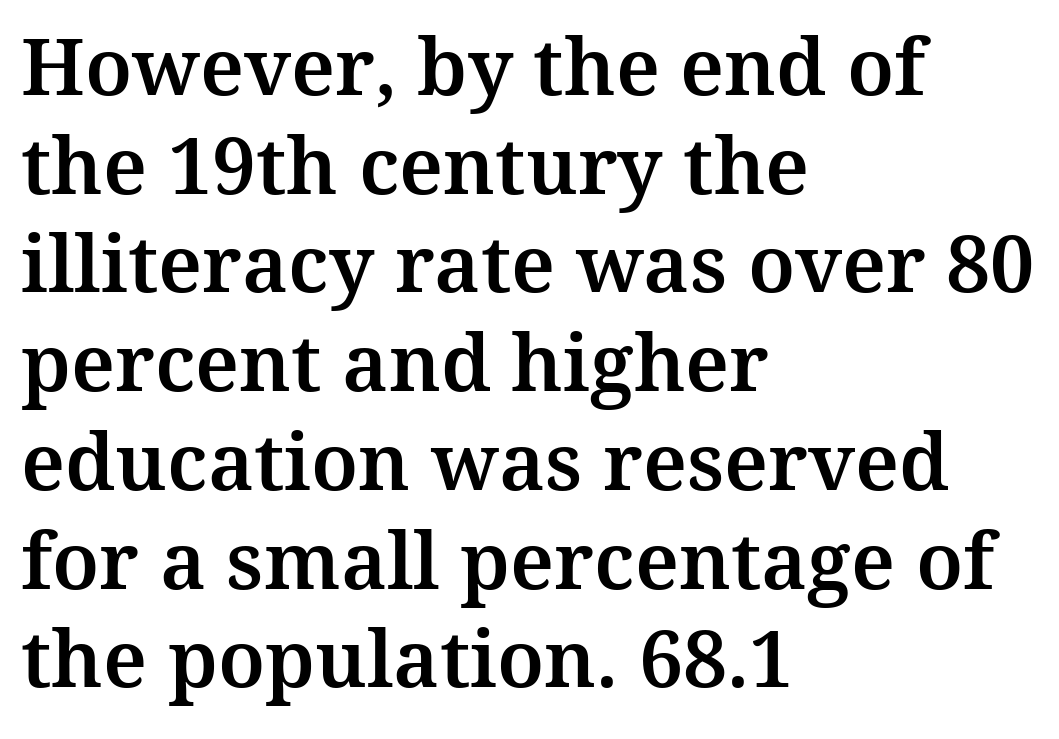
If you drew a ruler down the left edge, every line would touch it. These lines sit exactly where default settings would place them. The passage shown is typeset with a serif family. A typesetter would mark this as roman, not italic. Spacing verdict: proportional, widths tailored to each character. Check the space under the baseline: it is left empty.
